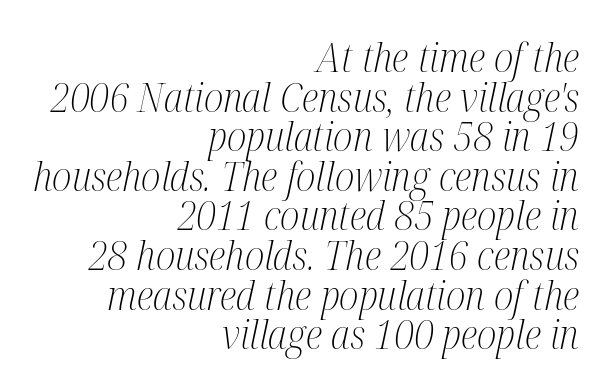
One-word summary of the alignment: right. Looking at the ascenders, they clearly lean. Regarding serifs, this sample has them. Students, observe: this is what under-led, compact text looks like. Vertical stems look standard width or narrower in stroke.
